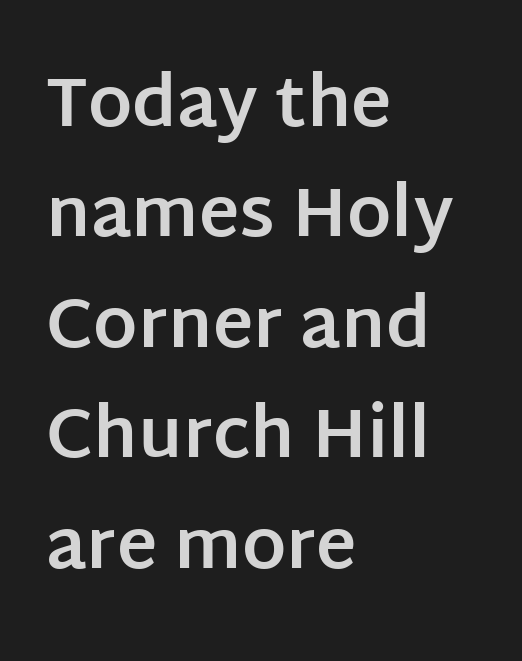
The image shows 69 px bold sans-serif type, upright; set left-aligned, normal line spacing (1.6x), normal letter spacing, not underlined; low stroke contrast and a large x-height.
